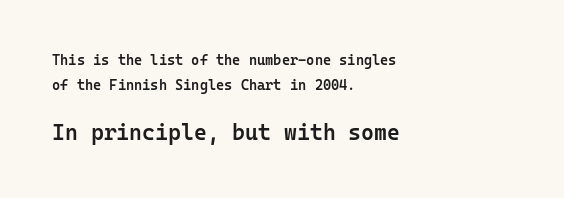
The image shows 22 px text type, upright; set left-aligned, line spacing 1.76x, normal letter spacing, not underlined; the second (bottom) block is 1.57x larger.
